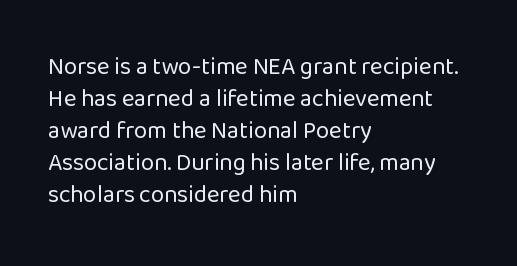
The image shows 24 px text type, upright; set left-aligned, normal line spacing (1.33x), normal letter spacing, not underlined.
